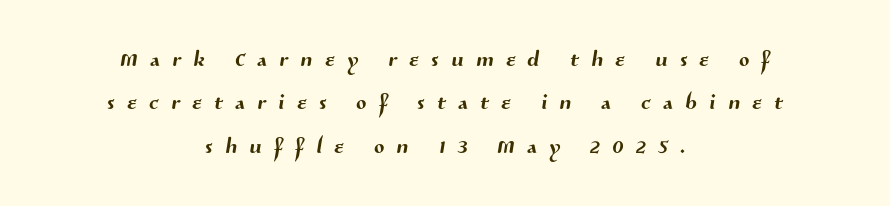
The characters display no serif detailing; their extremities are plain. Think of a printed novel: that variable character pitch is what you see here. Both edges are ragged and mirror each other, which tells us the setting is centered. The space between consecutive lines is moderate. The letters are spread apart with noticeably loose tracking. The baseline area is clear.
